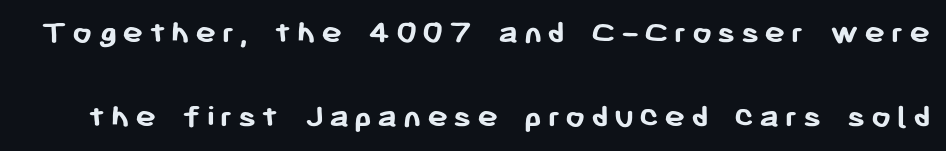
Q: Is the text bold? A: Yes.
Q: Is the text italic (slanted)? A: No, it is upright.
Q: Is the typeface a serif or a sans-serif typeface? A: Sans-serif.
Q: Is the text underlined? A: No.
Q: Is the spacing between lines tight, normal or loose? A: Loose.
Q: Width (condensed, normal, or wide)? A: Normal.
Q: Stroke contrast? A: Low.
Q: x-height? A: Medium.
Q: Monospaced? A: No.
